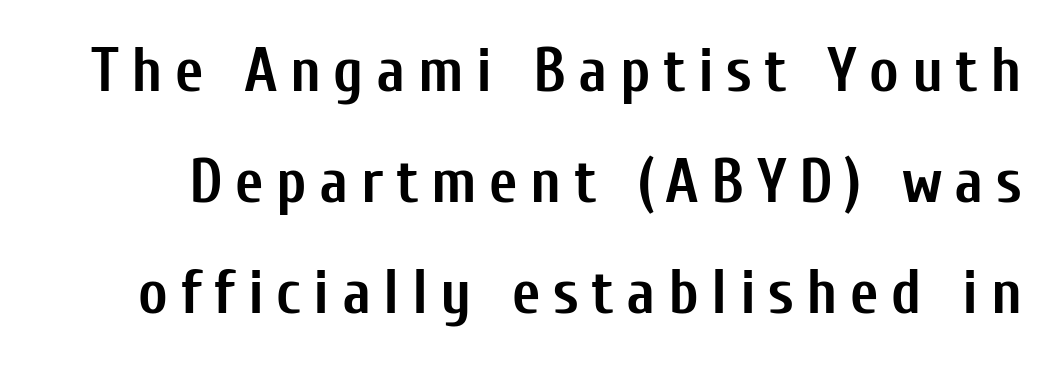
Q: Is the text bold? A: Yes.
Q: Is the text italic (slanted)? A: No, it is upright.
Q: Is the typeface a serif or a sans-serif typeface? A: Sans-serif.
Q: Is the text underlined? A: No.
Q: Is the spacing between letters normal or unusually wide? A: Unusually wide.
Q: Width (condensed, normal, or wide)? A: Condensed.
Q: Stroke contrast? A: Low.
Q: x-height? A: Medium.
Q: Monospaced? A: No.
